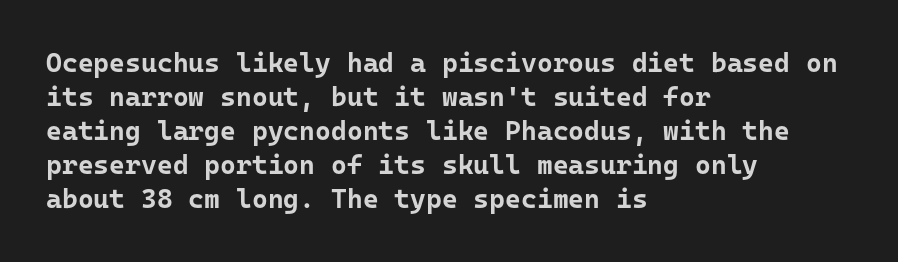
{"italic": "no", "bold": "yes", "underline": "no", "align": "left", "line_spacing": "normal", "line_spacing_ratio": 1.26, "letter_spacing": "normal", "letter_spacing_em": 0.0, "glyph_px": 27}
